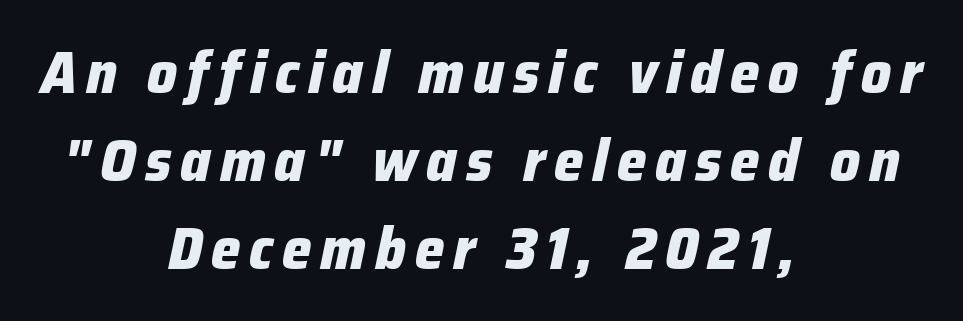
Q: Is the text bold? A: Yes.
Q: Is the text italic (slanted)? A: Yes, it leans right by about 12 degrees.
Q: Is the text underlined? A: No.
Q: How is the paragraph aligned? A: Centered.
Q: Is the spacing between lines tight, normal or loose? A: Normal.
Q: Width (condensed, normal, or wide)? A: Normal.
Q: Stroke contrast? A: Low.
Q: x-height? A: Medium.
Q: Monospaced? A: No.
